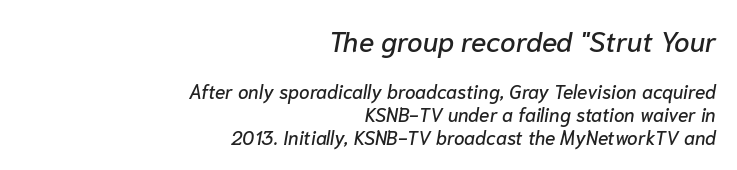
{"italic": "yes", "lean": "right", "slant_degrees": 10, "width": "normal", "stroke_contrast": "low", "x_height": "medium", "monospaced": "no", "underline": "no", "align": "right", "line_spacing_ratio": 1.22, "letter_spacing": "normal", "letter_spacing_em": 0.0, "larger_block": "first", "size_ratio": 1.47, "glyph_px": 28}
